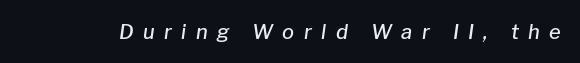
A clean baseline with only descenders dipping below it. Typographic density is moderately raised because the face is semibold. You can tell it's italic because the verticals aren't actually vertical. How are the letters spaced? Widely, with obvious added tracking.
